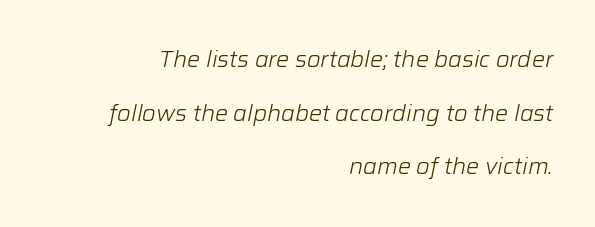
The image shows 22 px text type, italic (leaning right); set right-aligned, loose line spacing (2.44x), normal letter spacing, not underlined.
